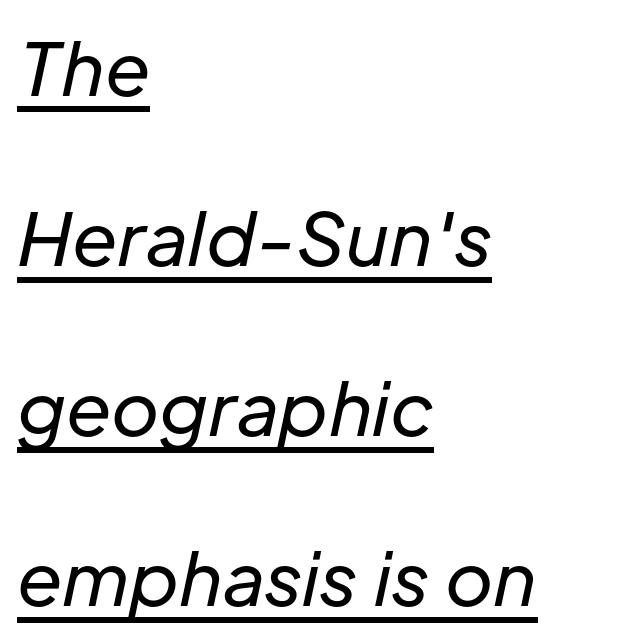
Q: Is the text bold? A: No.
Q: Is the text italic (slanted)? A: Yes, it leans right by about 12 degrees.
Q: Is the text underlined? A: Yes.
Q: How is the paragraph aligned? A: Left-aligned.
Q: Is the spacing between letters normal or unusually wide? A: Normal.
Q: Is the spacing between lines tight, normal or loose? A: Loose.
Q: Width (condensed, normal, or wide)? A: Normal.
Q: Stroke contrast? A: Low.
Q: x-height? A: Medium.
Q: Monospaced? A: No.
